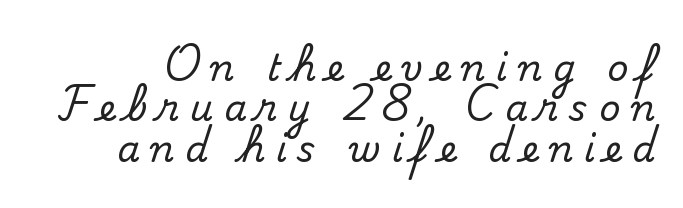
Q: Is the text italic (slanted)? A: Yes.
Q: Is the text underlined? A: No.
Q: Is the spacing between letters normal or unusually wide? A: Unusually wide.
Q: Is the spacing between lines tight, normal or loose? A: Tight.
Q: Width (condensed, normal, or wide)? A: Normal.
Q: Stroke contrast? A: Medium.
Q: x-height? A: Small.
Q: Monospaced? A: No.
